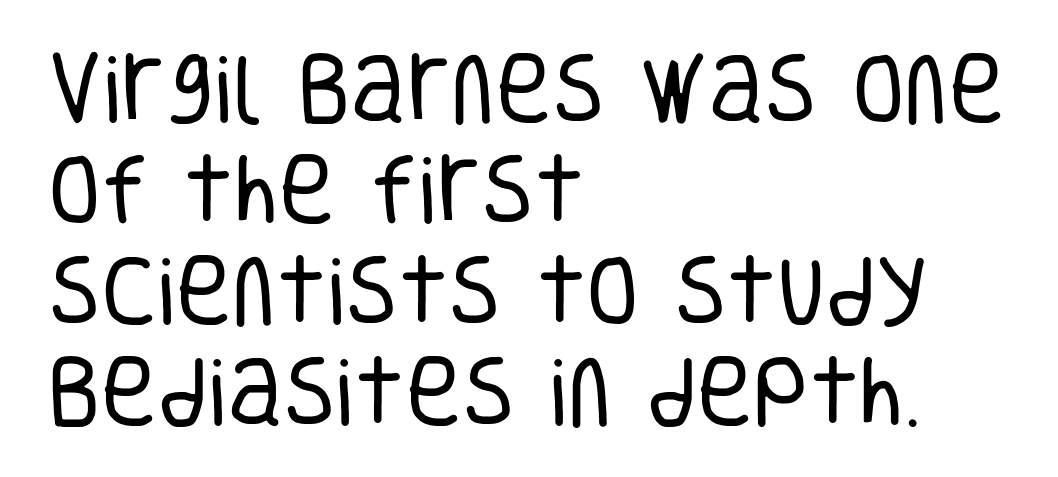
{"serif": "no", "italic": "no", "bold": "no", "weight": "regular", "width": "condensed", "stroke_contrast": "low", "x_height": "large", "monospaced": "no", "underline": "no", "align": "left", "line_spacing": "normal", "line_spacing_ratio": 1.31, "letter_spacing": "normal", "letter_spacing_em": 0.0, "glyph_px": 77}
